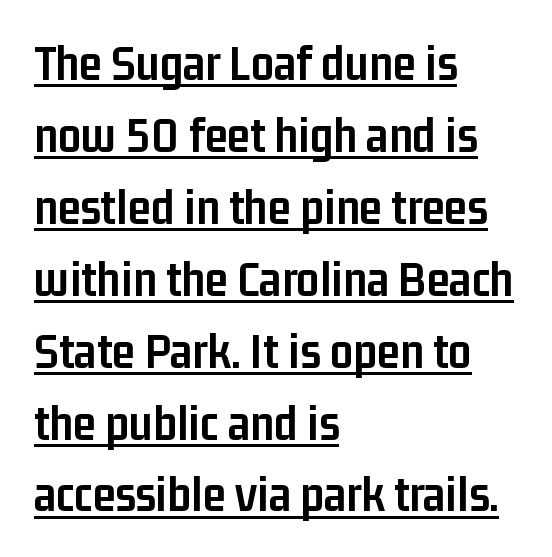
The image shows 51 px semibold, condensed sans-serif type, upright; set left-aligned, normal line spacing (1.41x), normal letter spacing, underlined; low stroke contrast and a medium x-height.
